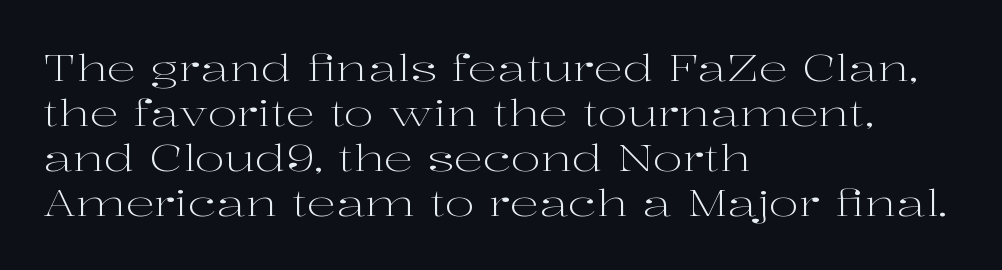
The image shows 36 px light, wide serif type, upright; set left-aligned, normal line spacing (1.25x), normal letter spacing, not underlined; high stroke contrast and a medium x-height.
